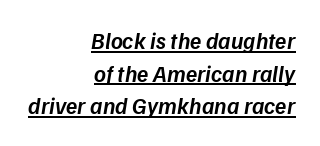
The passage shown leans; its letterforms are oblique. This sample uses plain, unmodified letter spacing. Caption: lettering with a line underneath. Compared with an ordinary text face, these strokes are moderately heavier — a semibold.
